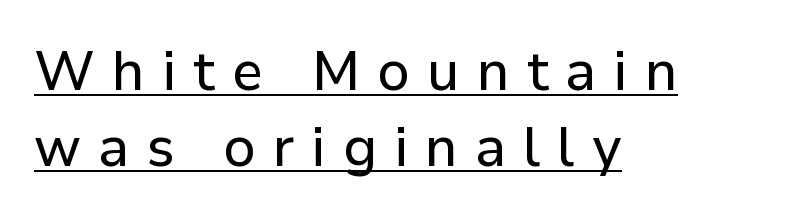
Q: Is the text italic (slanted)? A: No, it is upright.
Q: Is the typeface a serif or a sans-serif typeface? A: Sans-serif.
Q: Is the text underlined? A: Yes.
Q: How is the paragraph aligned? A: Left-aligned.
Q: Is the spacing between letters normal or unusually wide? A: Unusually wide.
Q: Is the spacing between lines tight, normal or loose? A: Normal.
Q: Width (condensed, normal, or wide)? A: Normal.
Q: Stroke contrast? A: Low.
Q: x-height? A: Medium.
Q: Monospaced? A: No.
